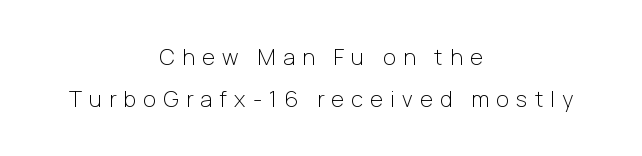
The image shows 22 px text type, upright; set centered, loose line spacing (1.91x), unusually wide letter spacing (+0.33 em), not underlined.
